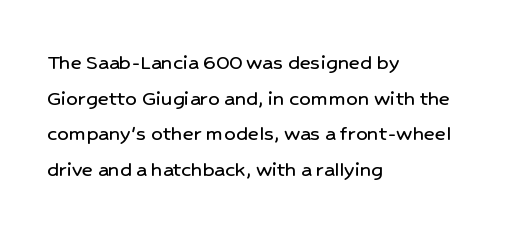
Every row of glyphs begins at an identical x-position on the left. The passage shown has conventional tracking throughout. A typesetter would mark this as roman, not italic. Letters rest on an invisible, unmarked baseline. In terms of leading, this rendering sits right in the middle.
